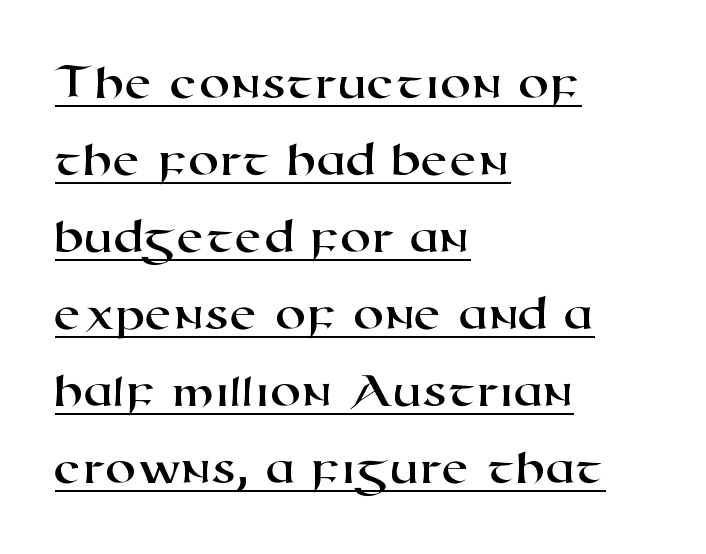
Looks like regular typesetting: each glyph gets only the width it needs. Regarding leading, the lines here are spaced in the standard way. Check the space under the baseline: a stroke is drawn there. The text block is weighted toward the left margin, trailing off unevenly rightward.
